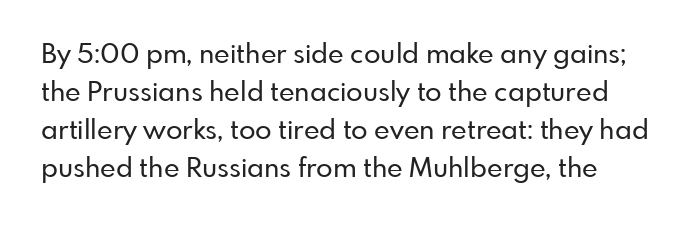
Does the lettering tilt? It doesn't — this is upright. The horizontal fit of the characters is conventional and even. Has an underline been added? It has not. The rendering uses a moderate line-height, typical for paragraphs.
